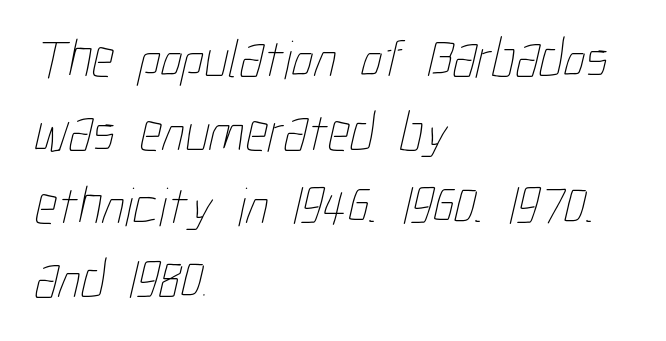
Q: Is the text bold? A: No.
Q: Is the text underlined? A: No.
Q: How is the paragraph aligned? A: Left-aligned.
Q: Is the spacing between letters normal or unusually wide? A: Normal.
Q: Is the spacing between lines tight, normal or loose? A: Normal.
Q: Width (condensed, normal, or wide)? A: Condensed.
Q: Stroke contrast? A: Low.
Q: x-height? A: Medium.
Q: Monospaced? A: No.
